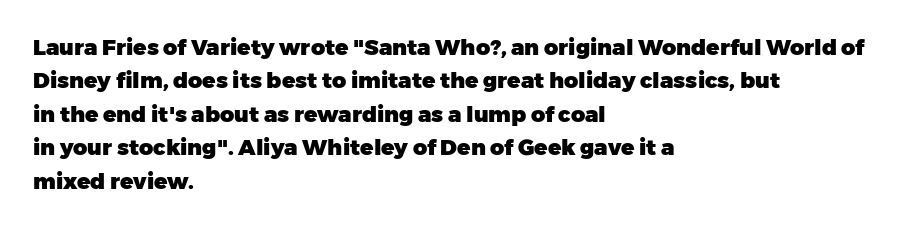
Q: Is the text bold? A: Yes.
Q: Is the text italic (slanted)? A: No, it is upright.
Q: Is the text underlined? A: No.
Q: How is the paragraph aligned? A: Left-aligned.
Q: Is the spacing between letters normal or unusually wide? A: Normal.
Q: Is the spacing between lines tight, normal or loose? A: Normal.
